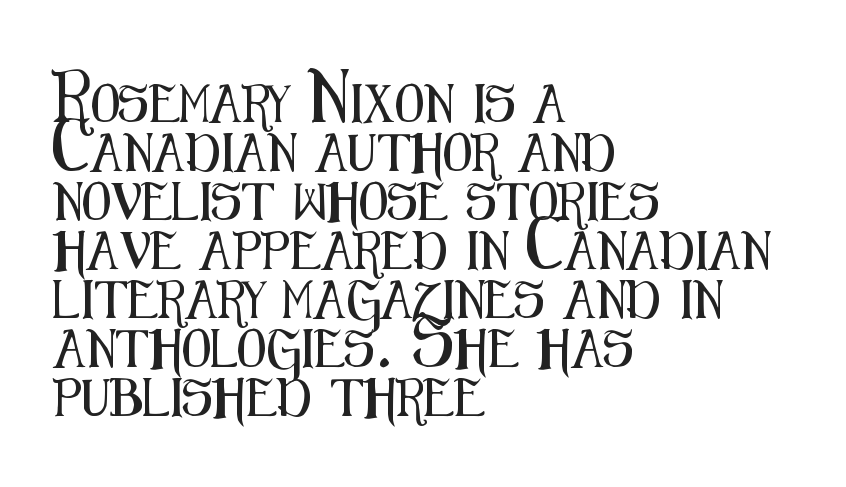
{"italic": "no", "width": "condensed", "stroke_contrast": "medium", "x_height": "medium", "monospaced": "no", "underline": "no", "align": "left", "line_spacing": "normal", "line_spacing_ratio": 1.29, "letter_spacing": "normal", "letter_spacing_em": 0.0, "glyph_px": 38}
